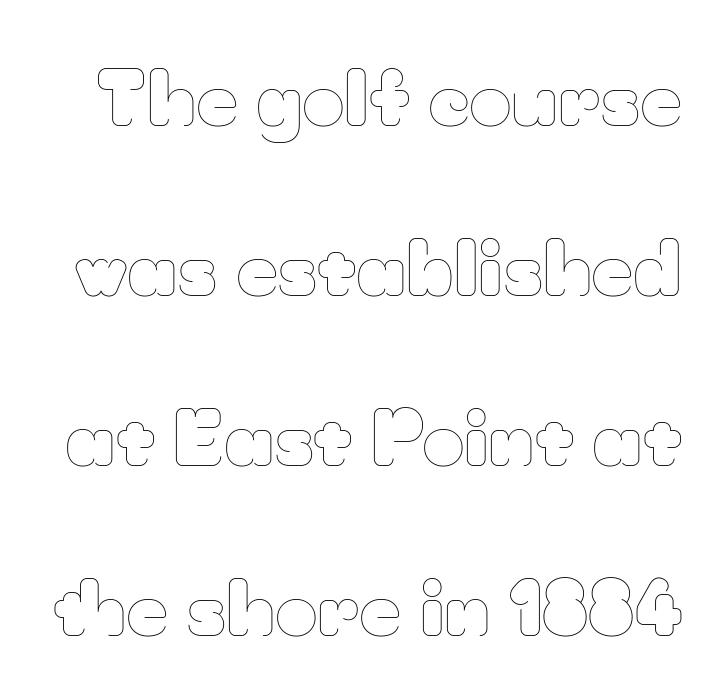
Q: Is the text bold? A: No.
Q: Is the text italic (slanted)? A: No, it is upright.
Q: Is the text underlined? A: No.
Q: Is the spacing between letters normal or unusually wide? A: Normal.
Q: Is the spacing between lines tight, normal or loose? A: Loose.
Q: Width (condensed, normal, or wide)? A: Normal.
Q: Stroke contrast? A: Low.
Q: x-height? A: Small.
Q: Monospaced? A: No.
